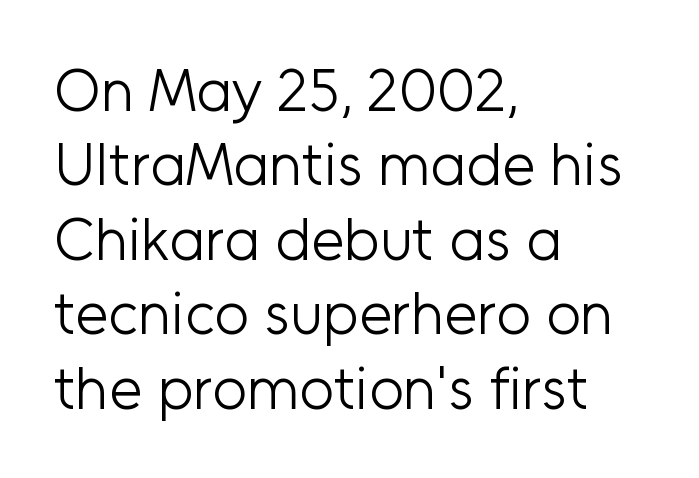
Q: Is the text bold? A: No.
Q: Is the text italic (slanted)? A: No, it is upright.
Q: Is the typeface a serif or a sans-serif typeface? A: Sans-serif.
Q: Is the text underlined? A: No.
Q: How is the paragraph aligned? A: Left-aligned.
Q: Is the spacing between letters normal or unusually wide? A: Normal.
Q: Width (condensed, normal, or wide)? A: Normal.
Q: Stroke contrast? A: Low.
Q: x-height? A: Medium.
Q: Monospaced? A: No.
